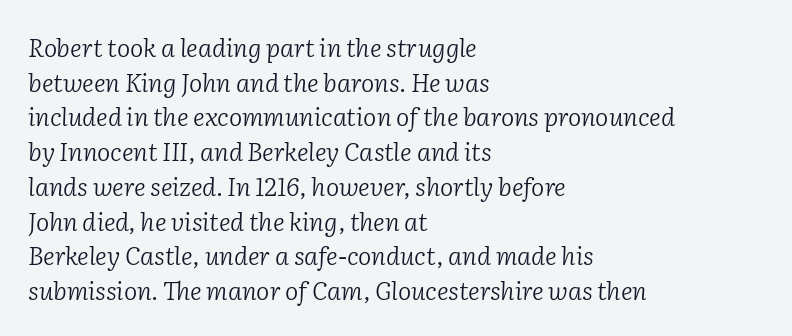
The image shows 25 px text type, italic (leaning right); set left-aligned, normal line spacing (1.39x), normal letter spacing, not underlined.
